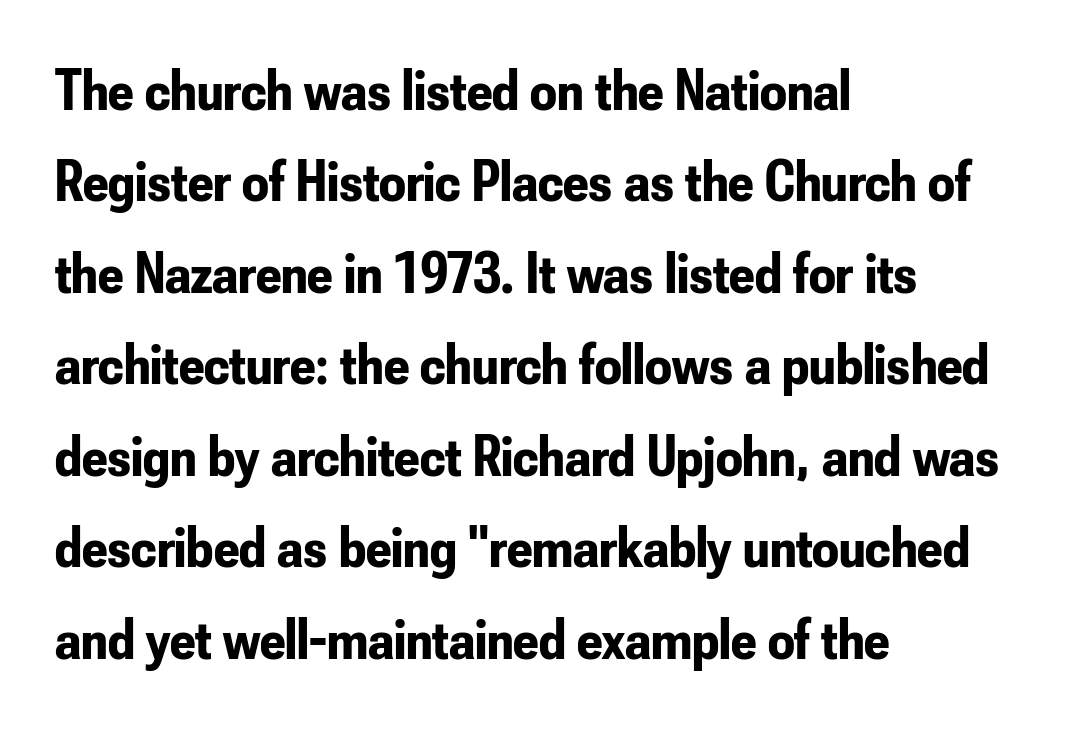
A typesetter would call this zero additional tracking. Here the designer chose a conventional face with non-uniform glyph widths. Designer's note — italics off, roman on. Serif or sans? Sans — the stroke terminals are bare. The setting favours the left margin, as ordinary paragraphs usually do.
